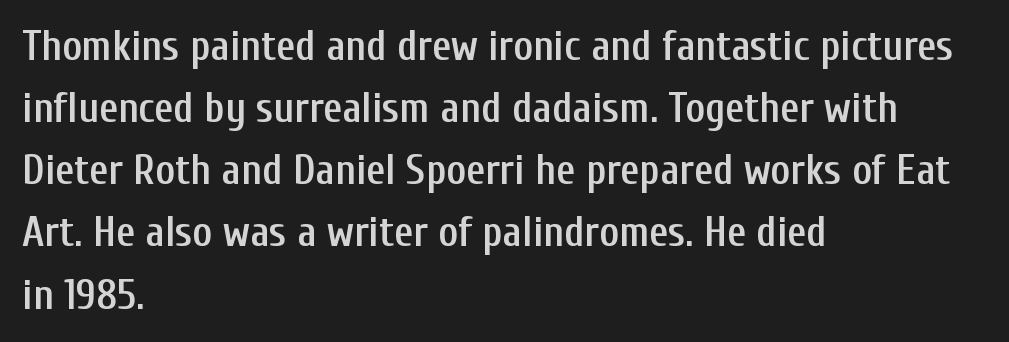
{"serif": "no", "italic": "no", "bold": "semi", "weight": "semibold", "width": "condensed", "stroke_contrast": "low", "x_height": "medium", "monospaced": "no", "underline": "no", "align": "left", "line_spacing": "normal", "line_spacing_ratio": 1.48, "letter_spacing": "normal", "letter_spacing_em": 0.0, "glyph_px": 42}
